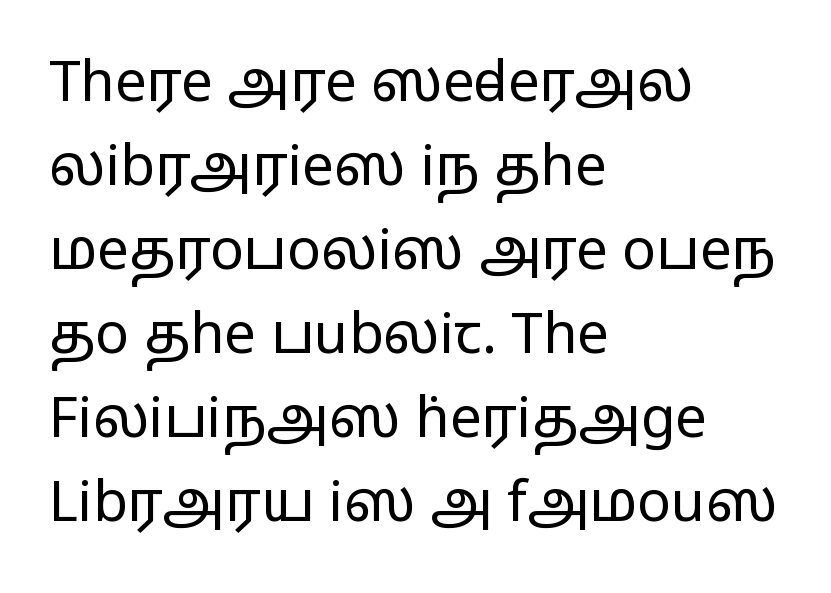
Q: Is the text bold? A: No.
Q: Is the text italic (slanted)? A: No, it is upright.
Q: Is the typeface a serif or a sans-serif typeface? A: Sans-serif.
Q: Is the text underlined? A: No.
Q: How is the paragraph aligned? A: Left-aligned.
Q: Is the spacing between letters normal or unusually wide? A: Normal.
Q: Is the spacing between lines tight, normal or loose? A: Normal.
Q: Width (condensed, normal, or wide)? A: Wide.
Q: Stroke contrast? A: Low.
Q: x-height? A: Medium.
Q: Monospaced? A: No.
